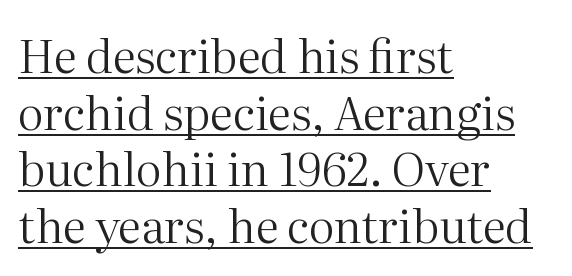
This sample is left-justified, so line endings fall wherever the words run out. Somebody hit Ctrl+U on this one — the words are underlined. Default kerning and tracking; the words read as compact shapes. The face used here is proportionally spaced, like ordinary book or web type.
